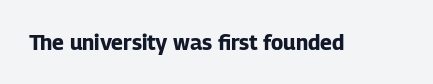
Q: Is the text bold? A: Yes.
Q: Is the text italic (slanted)? A: No, it is upright.
Q: Is the text underlined? A: No.
Q: Is the spacing between letters normal or unusually wide? A: Normal.
